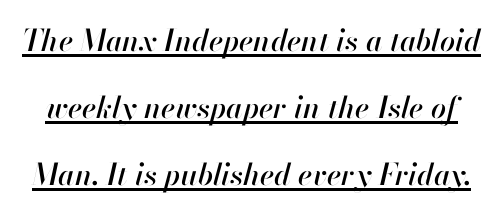
This is oblique type, the kind used for emphasis or titles. Nothing unusual about the tracking: characters are spaced as the font intends. Like a heading marked for emphasis, these lines bear an underscore. Proportional: the letters do not fall into vertical columns. One glance says open: line gaps are wider than usual.
